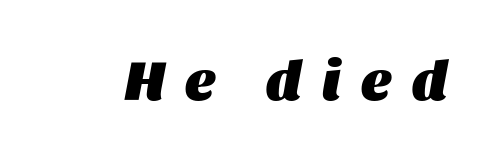
The image shows 56 px heavy type, italic (leaning right); set unusually wide letter spacing (+0.37 em), not underlined; medium stroke contrast and a large x-height.
